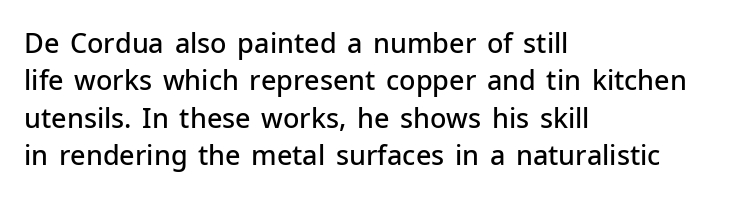
Q: Is the text bold? A: Semi-bold.
Q: Is the text italic (slanted)? A: No, it is upright.
Q: Is the text underlined? A: No.
Q: How is the paragraph aligned? A: Left-aligned.
Q: Is the spacing between letters normal or unusually wide? A: Normal.
Q: Is the spacing between lines tight, normal or loose? A: Normal.
